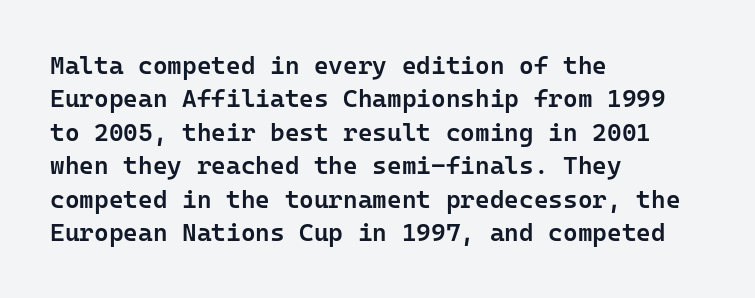
Q: Is the text bold? A: Semi-bold.
Q: Is the text italic (slanted)? A: No, it is upright.
Q: Is the text underlined? A: No.
Q: How is the paragraph aligned? A: Left-aligned.
Q: Is the spacing between letters normal or unusually wide? A: Normal.
Q: Is the spacing between lines tight, normal or loose? A: Normal.
